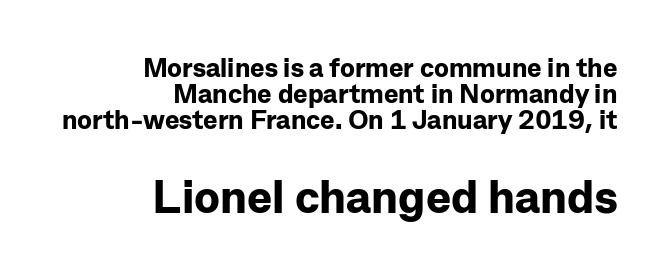
Caption: upper text group reduced, lower text group enlarged. This rendering leaves character spacing at its baseline value. You could barely slide anything between these rows. Posture: vertical.
